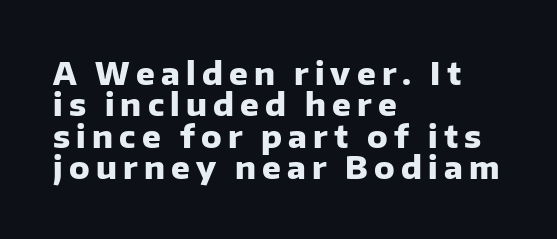
{"serif": "no", "italic": "no", "bold": "yes", "weight": "heavy", "width": "normal", "stroke_contrast": "low", "x_height": "medium", "monospaced": "no", "underline": "no", "align": "left", "line_spacing": "tight", "line_spacing_ratio": 1.01, "letter_spacing": "wide", "letter_spacing_em": 0.2, "glyph_px": 31}
